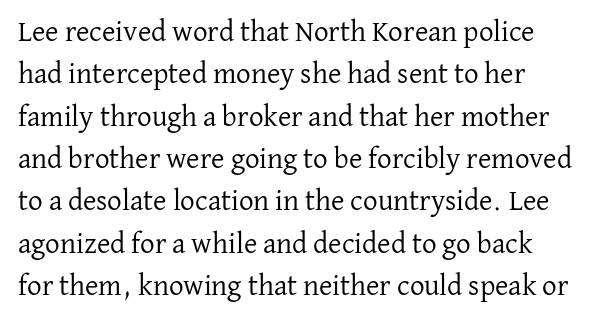
{"serif": "yes", "italic": "no", "bold": "no", "weight": "regular", "width": "normal", "stroke_contrast": "low", "x_height": "medium", "monospaced": "no", "underline": "no", "align": "left", "line_spacing": "normal", "line_spacing_ratio": 1.46, "letter_spacing": "normal", "letter_spacing_em": 0.0, "glyph_px": 29}
